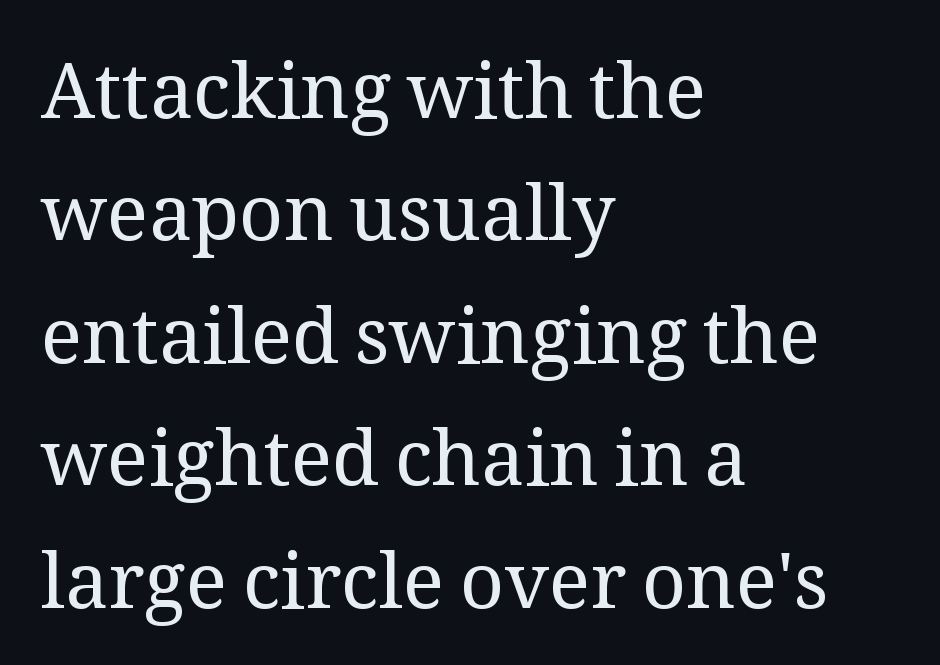
{"serif": "yes", "italic": "no", "bold": "no", "weight": "regular", "width": "normal", "stroke_contrast": "medium", "x_height": "medium", "monospaced": "no", "underline": "no", "align": "left", "line_spacing": "normal", "line_spacing_ratio": 1.59, "letter_spacing": "normal", "letter_spacing_em": 0.0, "glyph_px": 77}
